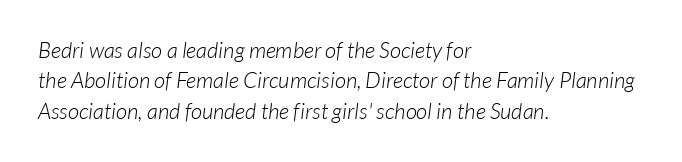
{"bold": "no", "underline": "no", "align": "left", "line_spacing": "normal", "line_spacing_ratio": 1.38, "letter_spacing": "normal", "letter_spacing_em": 0.0, "glyph_px": 22}
